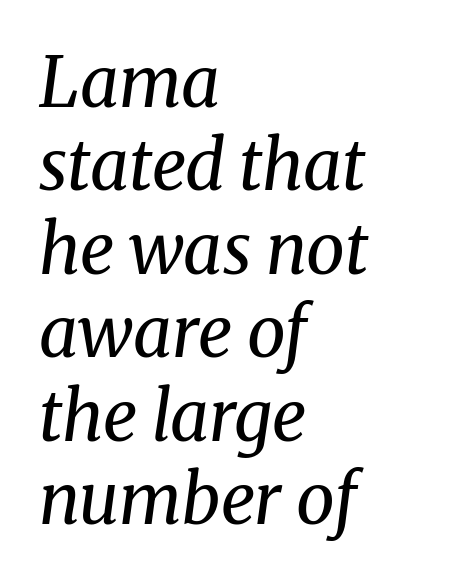
Q: Is the text bold? A: No.
Q: Is the text italic (slanted)? A: Yes, it leans right by about 8 degrees.
Q: Is the typeface a serif or a sans-serif typeface? A: Serif.
Q: Is the text underlined? A: No.
Q: How is the paragraph aligned? A: Left-aligned.
Q: Is the spacing between letters normal or unusually wide? A: Normal.
Q: Width (condensed, normal, or wide)? A: Normal.
Q: Stroke contrast? A: Medium.
Q: x-height? A: Medium.
Q: Monospaced? A: No.
